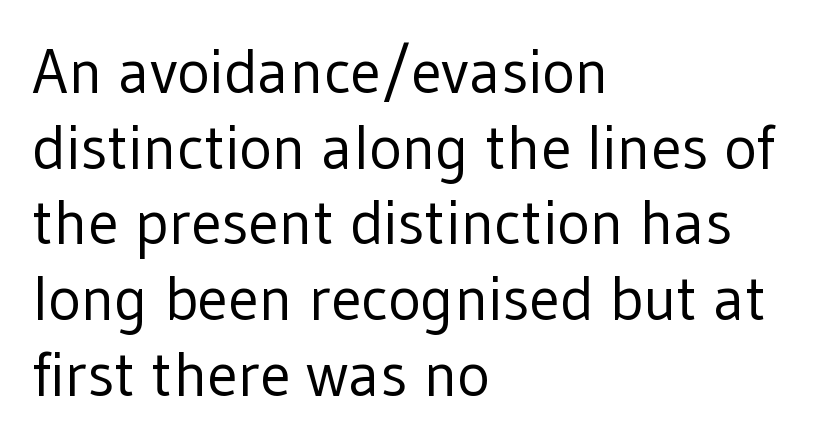
The image shows 62 px regular-weight sans-serif type, upright; set left-aligned, line spacing 1.22x, normal letter spacing, not underlined; low stroke contrast and a medium x-height.
